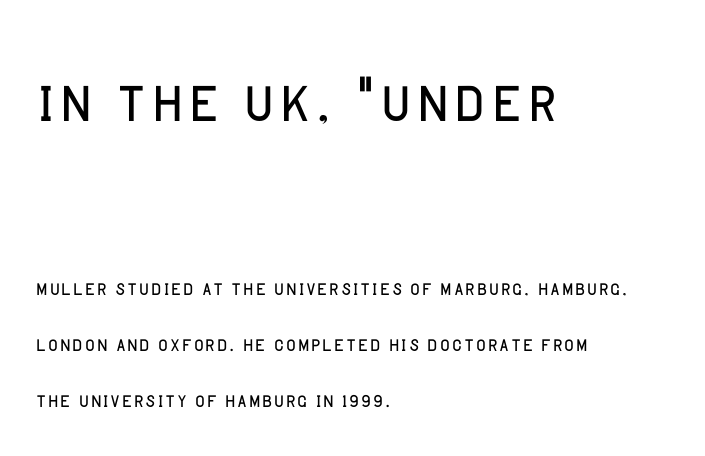
{"serif": "no", "italic": "no", "bold": "no", "weight": "light", "width": "normal", "stroke_contrast": "low", "x_height": "large", "monospaced": "no", "underline": "no", "align": "left", "line_spacing": "loose", "line_spacing_ratio": 2.16, "letter_spacing": "normal", "letter_spacing_em": 0.0, "larger_block": "first", "size_ratio": 3.0, "glyph_px": 78}
